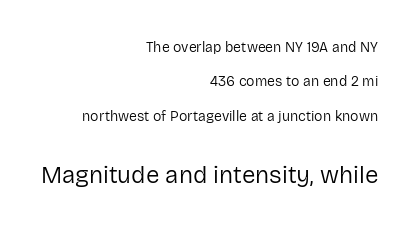
Nothing heavy about these letters — not bold at all. Which margin do the lines hug? The right one — the left edge is uneven. Is there much room between lines? Yes — plenty of vertical air separates them. How are the letters spaced? Ordinarily, with no added tracking. Which chunk is bigger? The second one — the bottom block dwarfs the top.
